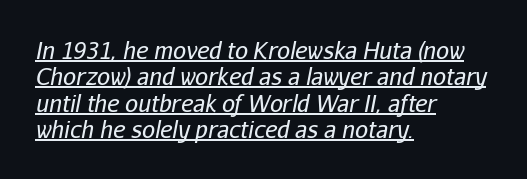
Q: Is the text bold? A: No.
Q: Is the text italic (slanted)? A: Yes, it leans right by about 11 degrees.
Q: Is the text underlined? A: Yes.
Q: How is the paragraph aligned? A: Left-aligned.
Q: Is the spacing between letters normal or unusually wide? A: Normal.
Q: Is the spacing between lines tight, normal or loose? A: Tight.
